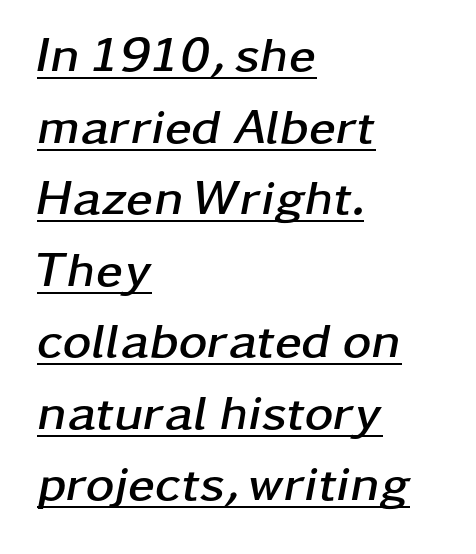
This is oblique type, the kind used for emphasis or titles. Spacing verdict: proportional, widths tailored to each character. The paragraph has a hard left edge and a soft right edge. Students, observe the line beneath the letters — that is underlining. Every letter is thick-stroked: bold, no question.
